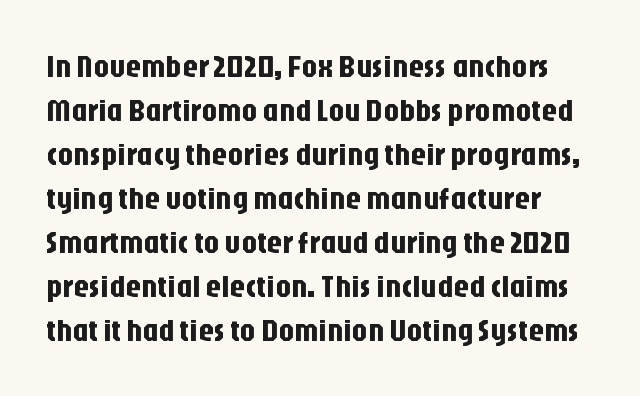
The image shows 31 px condensed sans-serif type, upright; set normal line spacing (1.42x), normal letter spacing, not underlined; low stroke contrast and a large x-height.
